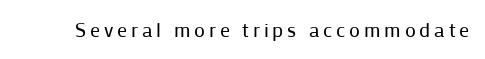
{"italic": "no", "bold": "no", "underline": "no", "glyph_px": 20}
